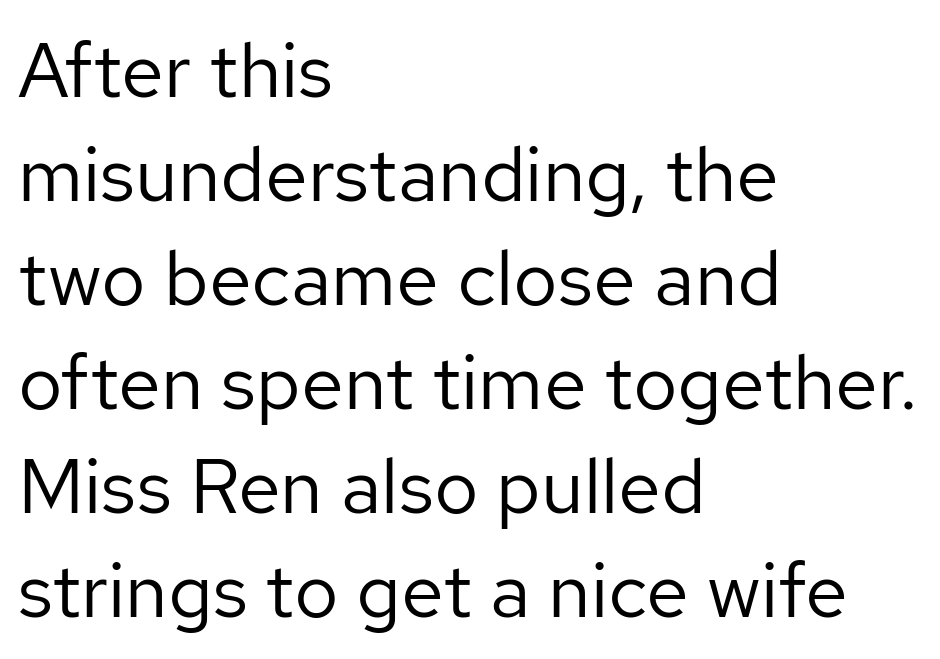
The image shows 77 px regular-weight sans-serif type, upright; set left-aligned, normal line spacing (1.35x), normal letter spacing, not underlined; low stroke contrast and a medium x-height.
